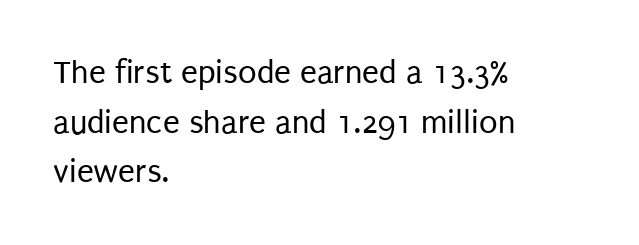
The image shows 34 px regular-weight, condensed sans-serif type, upright; set left-aligned, normal line spacing (1.46x), normal letter spacing, not underlined; low stroke contrast and a large x-height.
